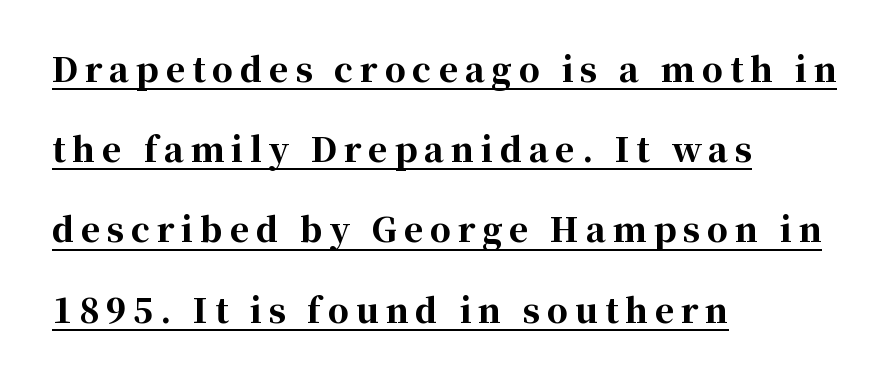
{"serif": "yes", "italic": "no", "bold": "yes", "weight": "bold", "width": "normal", "stroke_contrast": "high", "x_height": "medium", "monospaced": "no", "underline": "yes", "align": "left", "line_spacing": "loose", "line_spacing_ratio": 2.43, "letter_spacing": "wide", "letter_spacing_em": 0.21, "glyph_px": 33}
